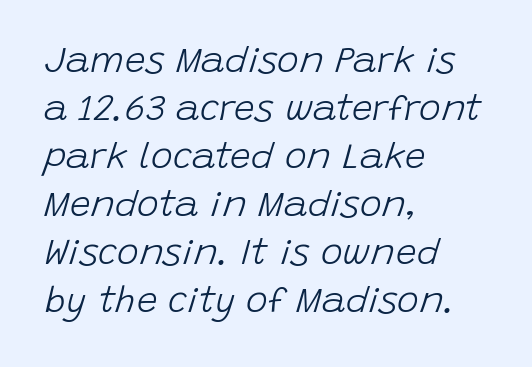
The image shows 37 px light type, italic (leaning right); set left-aligned, normal line spacing (1.3x), normal letter spacing, not underlined; low stroke contrast and a large x-height.
